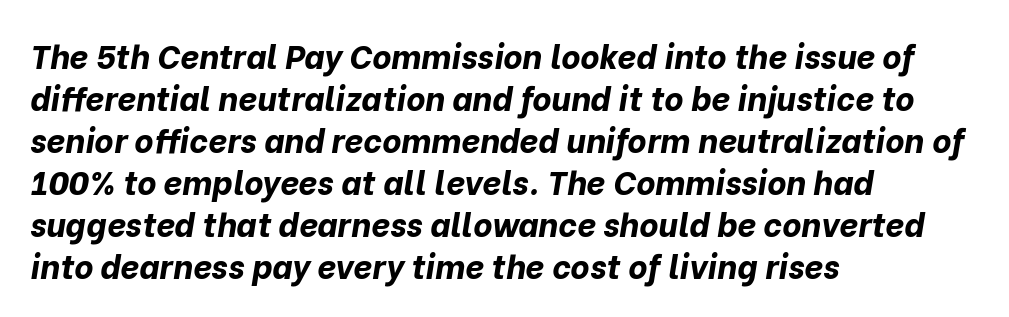
{"italic": "yes", "lean": "right", "slant_degrees": 10, "bold": "yes", "weight": "bold", "width": "normal", "stroke_contrast": "low", "x_height": "medium", "monospaced": "no", "underline": "no", "align": "left", "line_spacing": "normal", "line_spacing_ratio": 1.27, "letter_spacing": "normal", "letter_spacing_em": 0.0, "glyph_px": 33}
